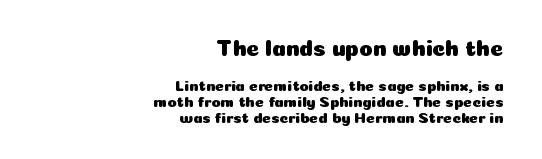
The image shows 22 px text type, upright; set right-aligned, tight line spacing (1.04x), normal letter spacing, not underlined; the first (top) block is 1.47x larger.
